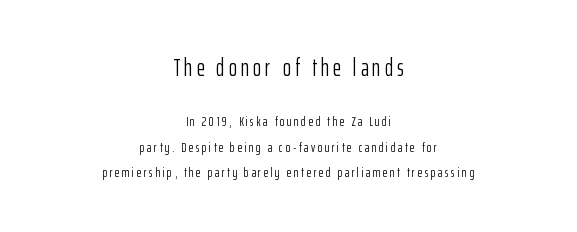
Q: Is the text bold? A: No.
Q: Is the text italic (slanted)? A: No, it is upright.
Q: Is the text underlined? A: No.
Q: How is the paragraph aligned? A: Centered.
Q: Which block of text is set in a larger size, the first (top) or the second (bottom)? A: The first (top) one.
